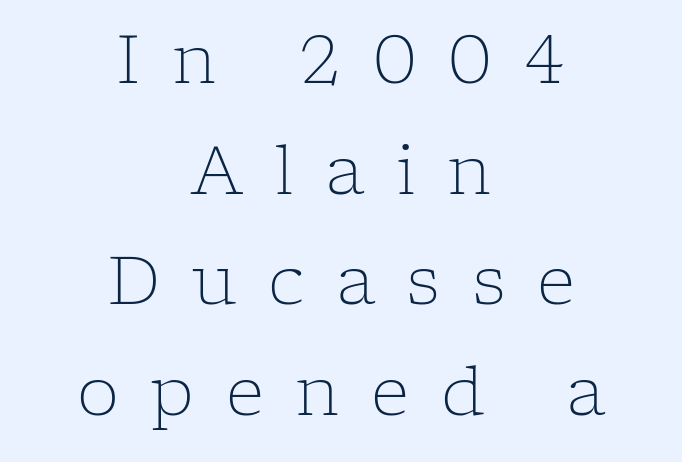
Ascenders rise straight up at ninety degrees. Tracking here is generous; glyphs stand well apart from one another. Each stroke keeps to a modest, everyday thickness or less. In terms of letterform style, serifs are clearly present. Evenly set lines give the paragraph a standard silhouette. One-word summary of the alignment: center.
